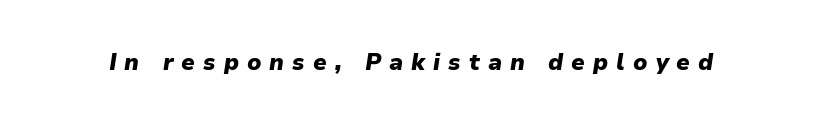
The image shows 23 px bold type, italic (leaning right); set unusually wide letter spacing (+0.35 em), not underlined.
